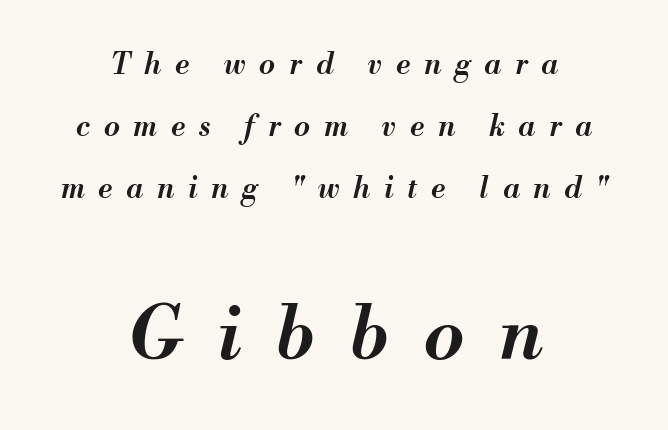
Q: Is the text bold? A: Semi-bold.
Q: Is the text italic (slanted)? A: Yes, it leans right by about 13 degrees.
Q: Is the text underlined? A: No.
Q: How is the paragraph aligned? A: Centered.
Q: Is the spacing between letters normal or unusually wide? A: Unusually wide.
Q: Is the spacing between lines tight, normal or loose? A: Loose.
Q: Which block of text is set in a larger size, the first (top) or the second (bottom)? A: The second (bottom) one.
Q: Width (condensed, normal, or wide)? A: Normal.
Q: Stroke contrast? A: Medium.
Q: x-height? A: Small.
Q: Monospaced? A: No.
